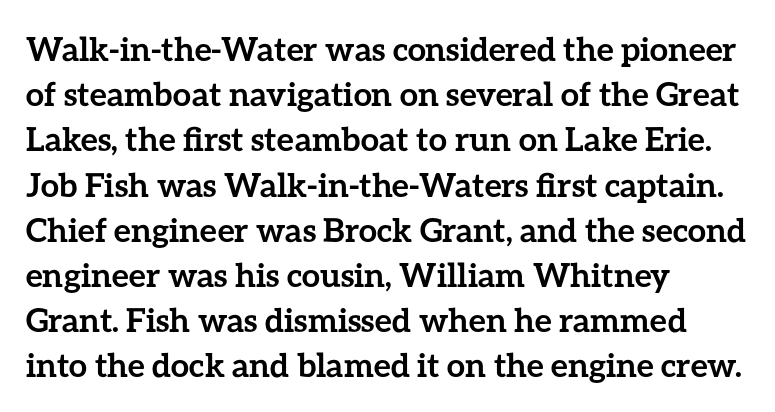
{"italic": "no", "bold": "yes", "weight": "semibold", "width": "normal", "stroke_contrast": "low", "x_height": "medium", "monospaced": "no", "underline": "no", "align": "left", "line_spacing": "normal", "line_spacing_ratio": 1.37, "letter_spacing": "normal", "letter_spacing_em": 0.0, "glyph_px": 33}
